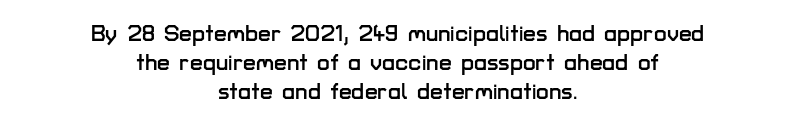
Q: Is the text italic (slanted)? A: No, it is upright.
Q: Is the text underlined? A: No.
Q: How is the paragraph aligned? A: Centered.
Q: Is the spacing between letters normal or unusually wide? A: Normal.
Q: Is the spacing between lines tight, normal or loose? A: Normal.
